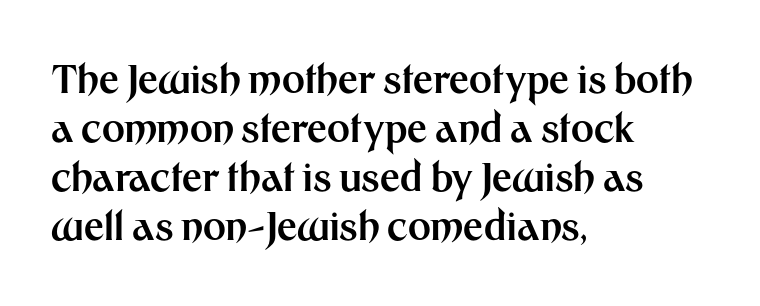
The image shows 39 px bold sans-serif type, upright; set left-aligned, normal line spacing (1.26x), normal letter spacing, not underlined; medium stroke contrast and a medium x-height.
